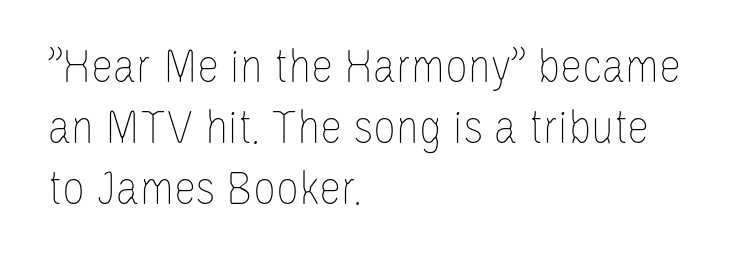
Q: Is the text bold? A: No.
Q: Is the text italic (slanted)? A: No, it is upright.
Q: Is the text underlined? A: No.
Q: How is the paragraph aligned? A: Left-aligned.
Q: Is the spacing between letters normal or unusually wide? A: Normal.
Q: Width (condensed, normal, or wide)? A: Condensed.
Q: Stroke contrast? A: Low.
Q: x-height? A: Large.
Q: Monospaced? A: No.
